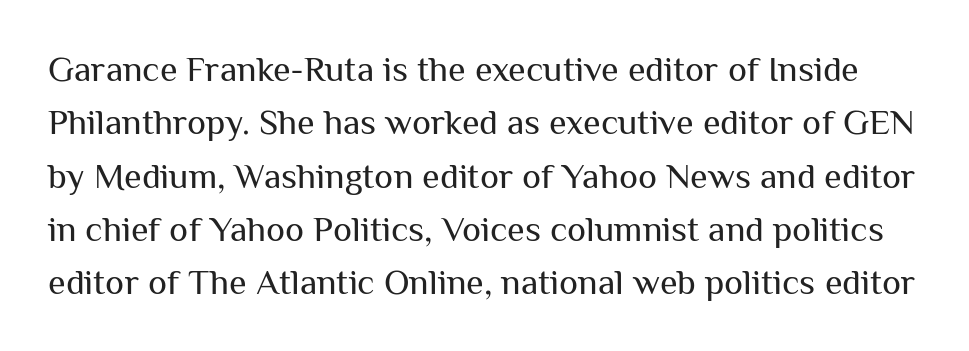
Classification — sans serif. When letters stand straight like this, we call the style roman or upright. Varying glyph widths throughout — classic text-font behaviour. The lines sit at an ordinary, default distance from one another.
